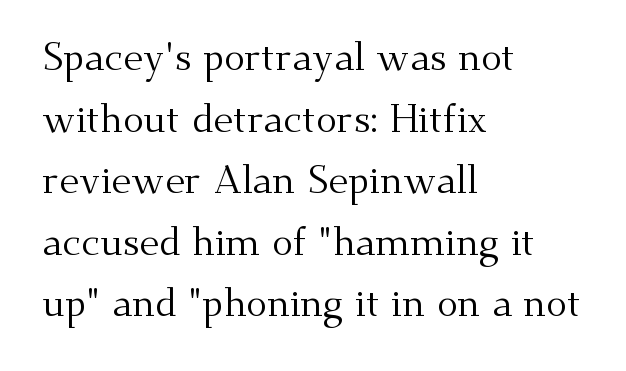
The image shows 39 px regular-weight serif type, upright; set left-aligned, normal line spacing (1.58x), normal letter spacing, not underlined; medium stroke contrast and a small x-height.
